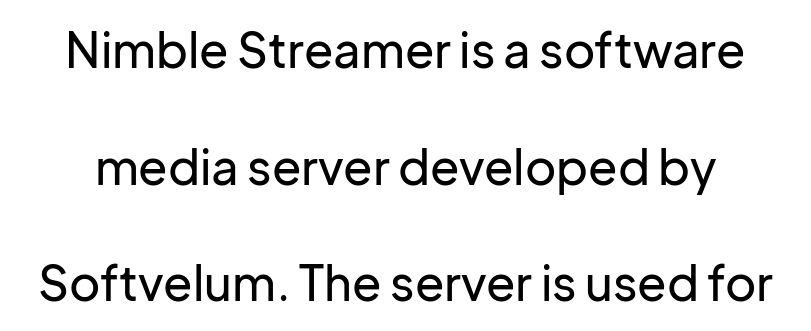
These lines keep a tight, regular rhythm from letter to letter. Has an underline been added? It has not. The space between consecutive lines is lavish. The axis of the letterforms is exactly vertical. To sum up the face: it is a sans, with no serifs.
